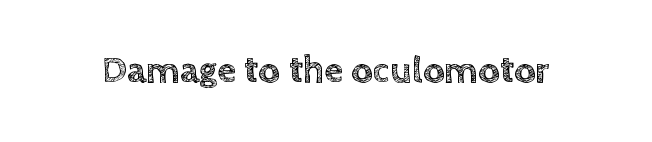
The image shows 38 px text type, upright; set normal letter spacing, not underlined; a large x-height.
